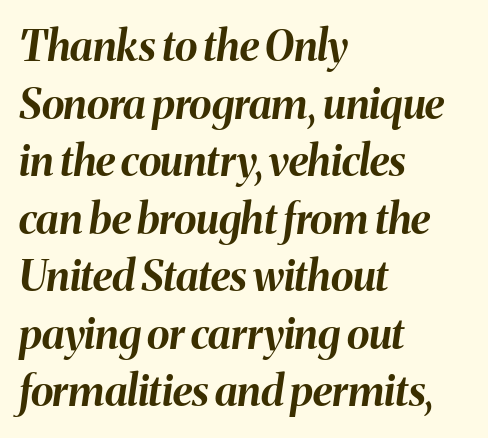
{"italic": "yes", "lean": "right", "slant_degrees": 8, "bold": "yes", "weight": "bold", "width": "normal", "stroke_contrast": "medium", "x_height": "medium", "monospaced": "no", "underline": "no", "align": "left", "line_spacing": "normal", "line_spacing_ratio": 1.37, "letter_spacing": "normal", "letter_spacing_em": 0.0, "glyph_px": 42}
